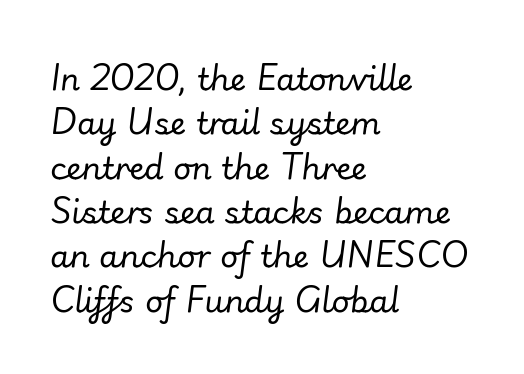
Q: Is the text bold? A: No.
Q: Is the text italic (slanted)? A: Yes, it leans right by about 7 degrees.
Q: Is the text underlined? A: No.
Q: How is the paragraph aligned? A: Left-aligned.
Q: Is the spacing between letters normal or unusually wide? A: Normal.
Q: Is the spacing between lines tight, normal or loose? A: Normal.
Q: Width (condensed, normal, or wide)? A: Normal.
Q: Stroke contrast? A: Low.
Q: x-height? A: Small.
Q: Monospaced? A: No.
